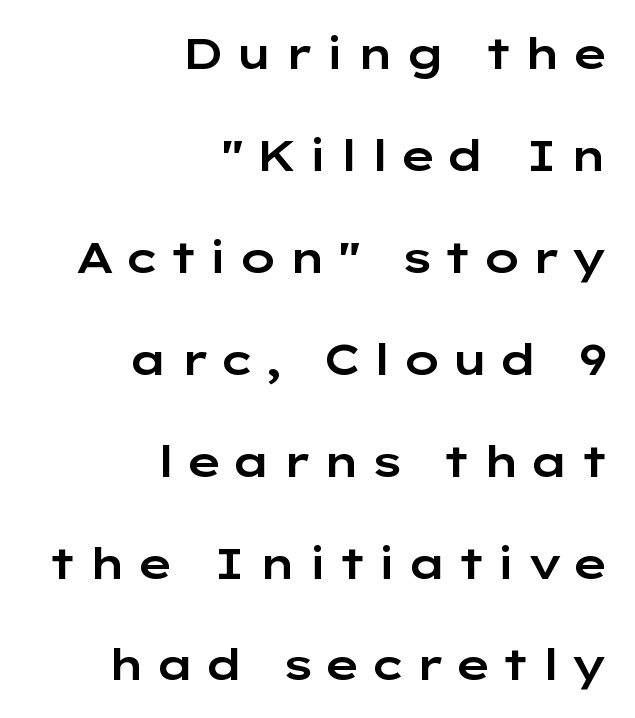
{"serif": "no", "italic": "no", "width": "wide", "stroke_contrast": "low", "x_height": "medium", "monospaced": "no", "underline": "no", "align": "right", "line_spacing": "loose", "line_spacing_ratio": 2.37, "letter_spacing": "wide", "letter_spacing_em": 0.21, "glyph_px": 43}
